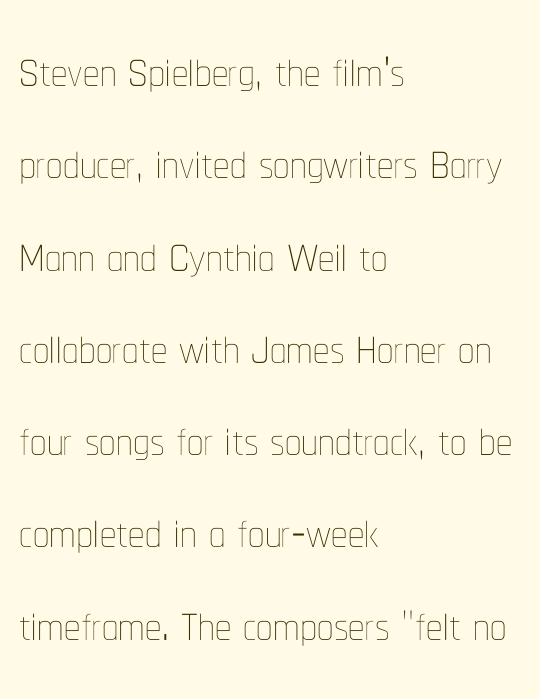
{"italic": "no", "bold": "no", "weight": "thin", "width": "condensed", "stroke_contrast": "low", "x_height": "medium", "monospaced": "no", "underline": "no", "align": "left", "line_spacing": "normal", "line_spacing_ratio": 1.42, "letter_spacing": "normal", "letter_spacing_em": 0.0, "glyph_px": 65}
